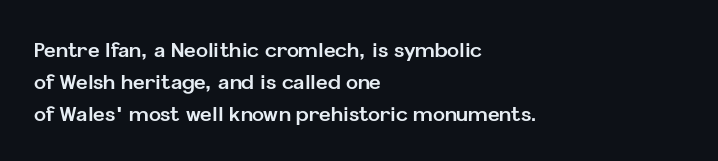
Upright lettering throughout. The foot of each line stays bare and open. Line spacing here is normal. The letters sit at their default tracking, neither squeezed nor spread. The setting favours the left margin, as ordinary paragraphs usually do. These words are printed bold, with thick strokes throughout.
